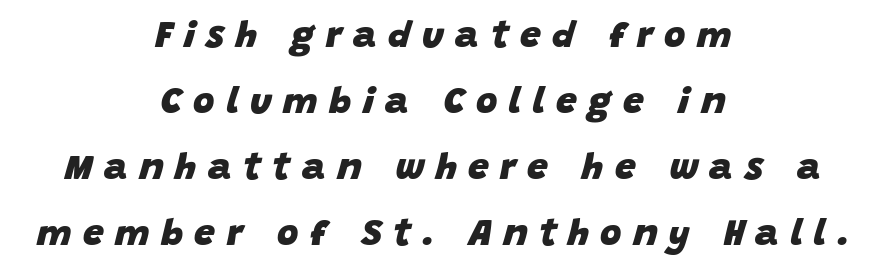
Q: Is the text bold? A: Yes.
Q: Is the text italic (slanted)? A: Yes, it leans right by about 15 degrees.
Q: Is the text underlined? A: No.
Q: How is the paragraph aligned? A: Centered.
Q: Is the spacing between letters normal or unusually wide? A: Unusually wide.
Q: Width (condensed, normal, or wide)? A: Normal.
Q: Stroke contrast? A: Low.
Q: x-height? A: Large.
Q: Monospaced? A: No.
